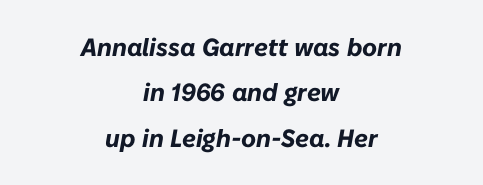
The image shows 25 px bold type, italic (leaning right); set centered, line spacing 1.82x, normal letter spacing, not underlined.
